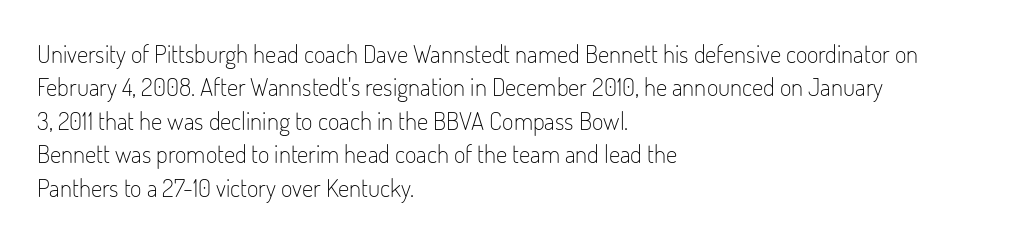
Notice how the stems are strictly vertical — no italics here. Clear beneath every line of the passage. Compared with typical paragraphs, the rows here are spaced about the same. The letters look calm and open, with moderate or lighter stems. Spacing between characters is what you'd get straight out of the box.
